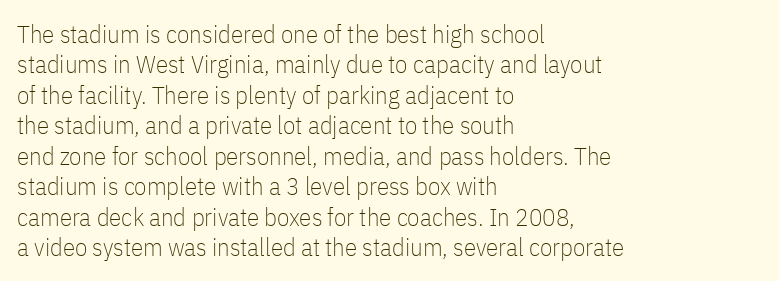
Q: Is the text bold? A: No.
Q: Is the text italic (slanted)? A: No, it is upright.
Q: Is the text underlined? A: No.
Q: How is the paragraph aligned? A: Left-aligned.
Q: Is the spacing between letters normal or unusually wide? A: Normal.
